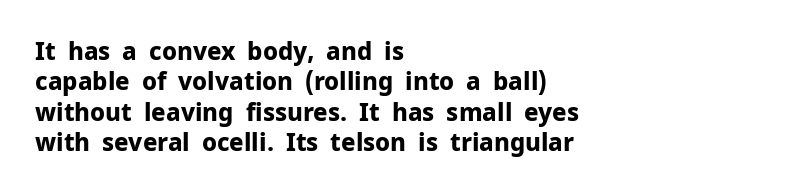
{"italic": "no", "bold": "yes", "underline": "no", "align": "left", "line_spacing": "normal", "line_spacing_ratio": 1.27, "letter_spacing": "normal", "letter_spacing_em": 0.0, "glyph_px": 24}
